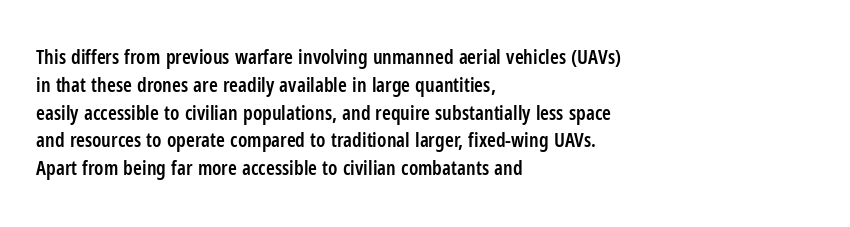
In terms of posture, this sample is upright. A typesetter would call this zero additional tracking. In terms of weight, the rendering is demibold, just under bold. One glance says typical: line gaps are just what's usual. Left-aligned paragraph, ragged on the right.
